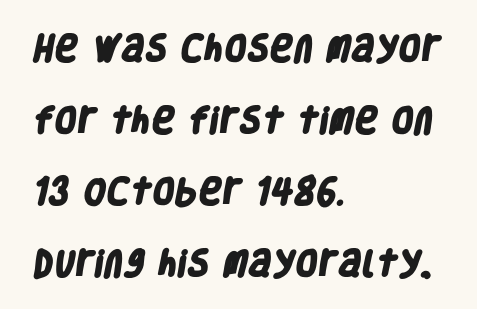
{"serif": "no", "bold": "yes", "weight": "heavy", "width": "condensed", "stroke_contrast": "low", "x_height": "large", "monospaced": "no", "underline": "no", "align": "left", "line_spacing": "loose", "line_spacing_ratio": 2.47, "letter_spacing": "normal", "letter_spacing_em": 0.0, "glyph_px": 29}
